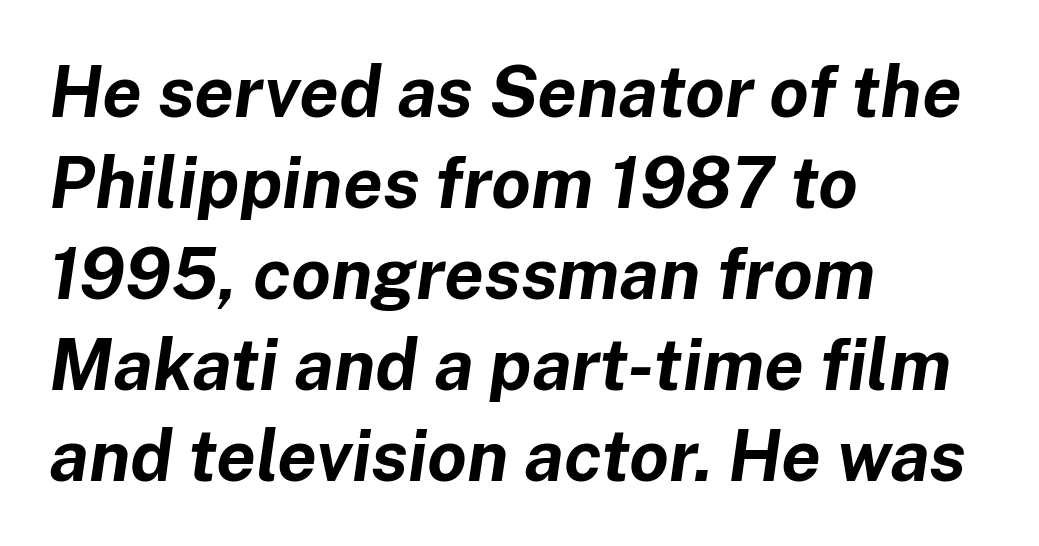
Q: Is the text bold? A: Yes.
Q: Is the text italic (slanted)? A: Yes, it leans right by about 8 degrees.
Q: Is the text underlined? A: No.
Q: How is the paragraph aligned? A: Left-aligned.
Q: Is the spacing between letters normal or unusually wide? A: Normal.
Q: Is the spacing between lines tight, normal or loose? A: Normal.
Q: Width (condensed, normal, or wide)? A: Normal.
Q: Stroke contrast? A: Low.
Q: x-height? A: Medium.
Q: Monospaced? A: No.
